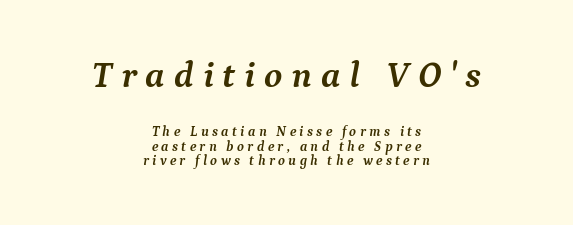
Each letter keeps its own natural width here, so spacing adapts to shape. Reading top to bottom, the characters get smaller at the block break. A student would call this center alignment; a typographer would say set centered. The space directly below the letters is spotless.
